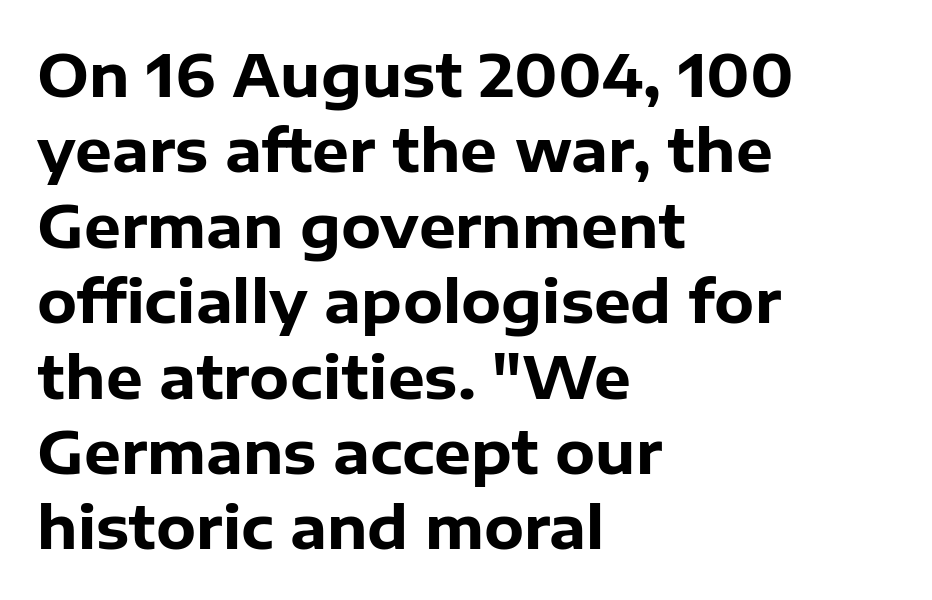
The image shows 58 px heavy sans-serif type, upright; set left-aligned, normal line spacing (1.3x), normal letter spacing, not underlined; low stroke contrast and a medium x-height.
